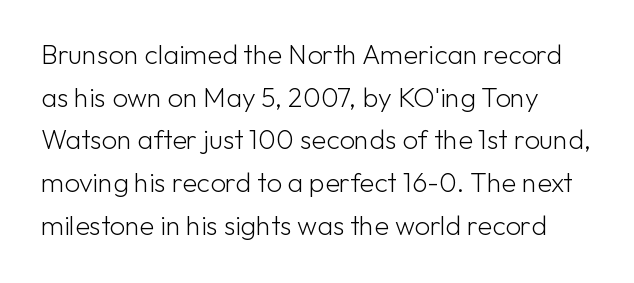
{"italic": "no", "bold": "no", "underline": "no", "line_spacing": "normal", "line_spacing_ratio": 1.58, "letter_spacing": "normal", "letter_spacing_em": 0.0, "glyph_px": 27}
